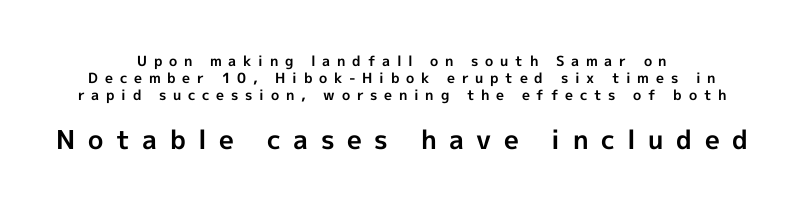
What stands out about the letter spacing? Its width — letters are far apart. Bare-footed words on every line. Students, this is bold: see how much ink each stroke carries. Teacher's note: observe the equal gaps on both sides — that is centered alignment. Which chunk is bigger? The second one — the bottom block dwarfs the top. Ascenders rise straight up at ninety degrees.
